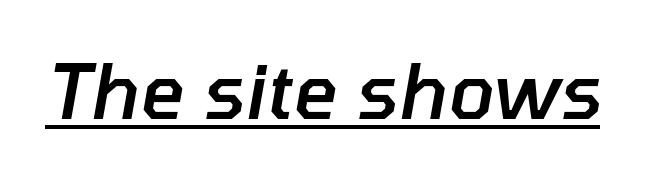
{"italic": "yes", "lean": "right", "slant_degrees": 10, "bold": "semi", "weight": "semibold", "width": "normal", "stroke_contrast": "low", "x_height": "medium", "monospaced": "no", "underline": "yes", "letter_spacing": "normal", "letter_spacing_em": 0.0, "glyph_px": 76}
